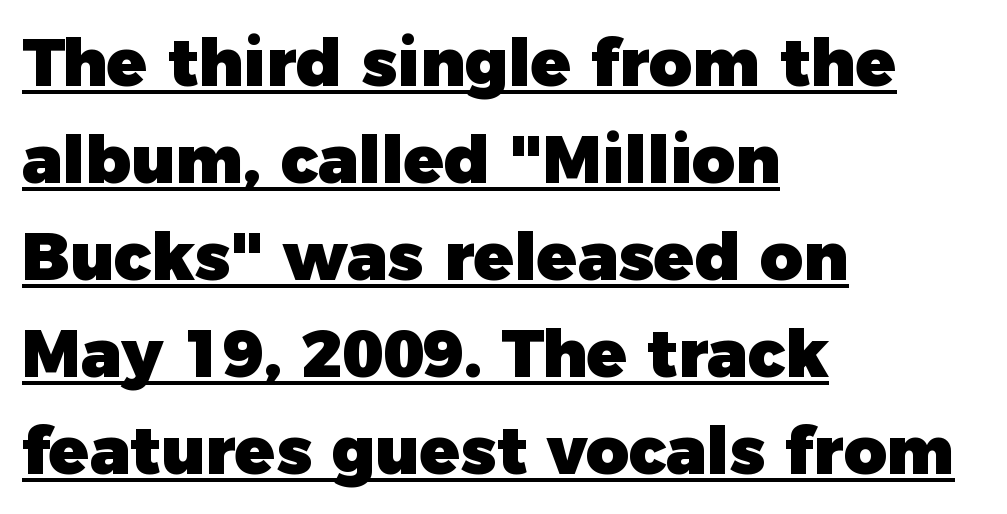
{"serif": "no", "italic": "no", "bold": "yes", "weight": "heavy", "width": "normal", "stroke_contrast": "low", "x_height": "medium", "monospaced": "no", "underline": "yes", "align": "left", "line_spacing": "normal", "line_spacing_ratio": 1.47, "letter_spacing": "normal", "letter_spacing_em": 0.0, "glyph_px": 66}
